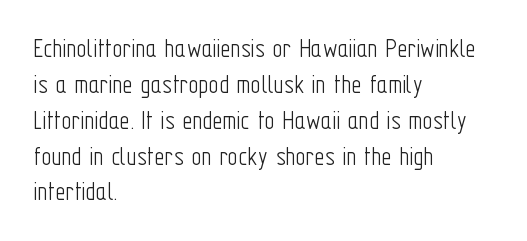
The passage shown is typeset with a sans-serif family. You could call the tracking neutral — neither tight nor loose. Varying glyph widths throughout — classic text-font behaviour. Italic? Not at all — the glyphs are vertical.
